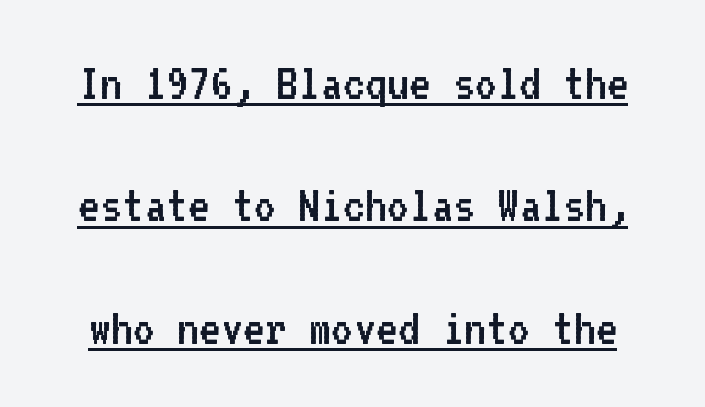
The image shows 53 px regular-weight sans-serif type, upright, monospaced; set loose line spacing (2.31x), normal letter spacing, underlined; low stroke contrast and a medium x-height.
